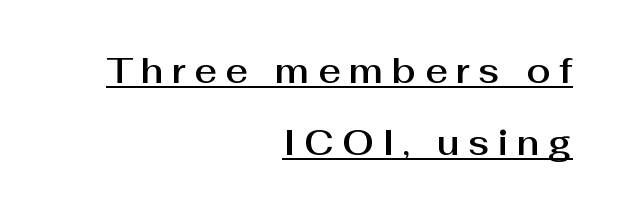
Q: Is the text italic (slanted)? A: No, it is upright.
Q: Is the typeface a serif or a sans-serif typeface? A: Sans-serif.
Q: Is the text underlined? A: Yes.
Q: How is the paragraph aligned? A: Right-aligned.
Q: Is the spacing between letters normal or unusually wide? A: Unusually wide.
Q: Is the spacing between lines tight, normal or loose? A: Loose.
Q: Width (condensed, normal, or wide)? A: Normal.
Q: Stroke contrast? A: Medium.
Q: x-height? A: Medium.
Q: Monospaced? A: No.
